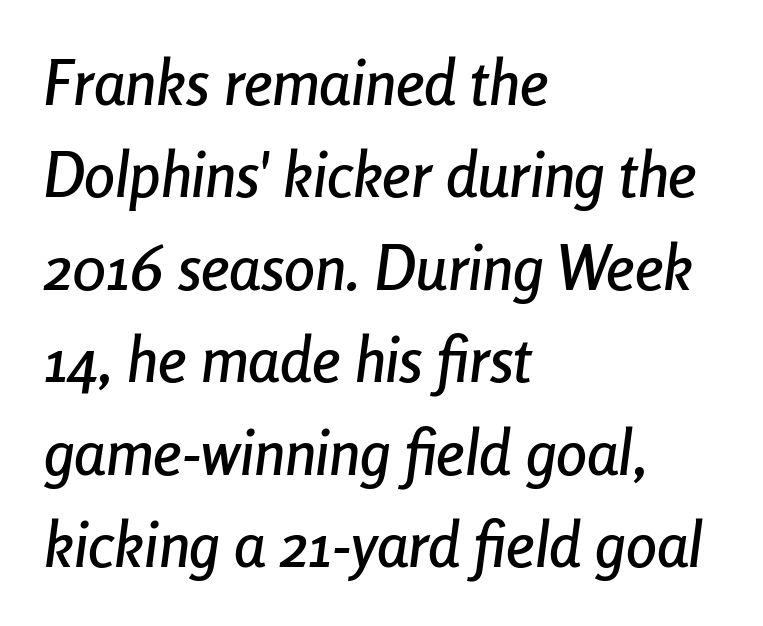
The image shows 62 px condensed type, italic (leaning right); set left-aligned, normal line spacing (1.49x), normal letter spacing, not underlined; low stroke contrast and a medium x-height.
